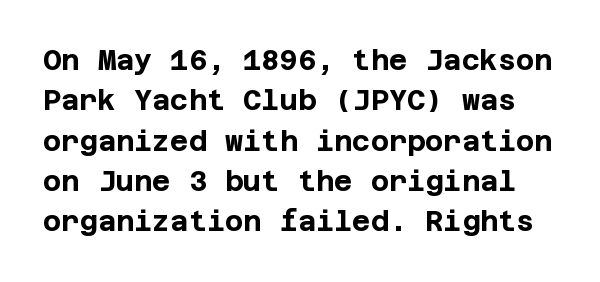
The image shows 28 px bold sans-serif type, upright; set normal line spacing (1.44x), normal letter spacing, not underlined; low stroke contrast and a large x-height.
